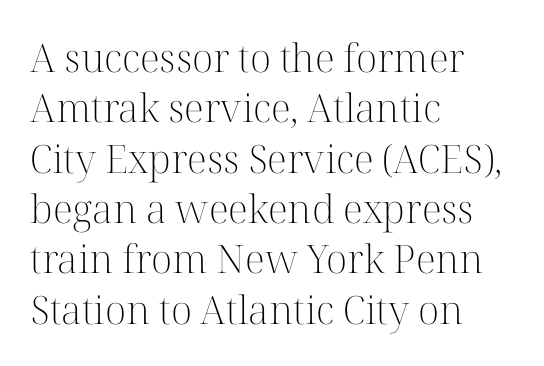
Q: Is the text bold? A: No.
Q: Is the text italic (slanted)? A: No, it is upright.
Q: Is the typeface a serif or a sans-serif typeface? A: Serif.
Q: Is the text underlined? A: No.
Q: How is the paragraph aligned? A: Left-aligned.
Q: Is the spacing between letters normal or unusually wide? A: Normal.
Q: Is the spacing between lines tight, normal or loose? A: Normal.
Q: Width (condensed, normal, or wide)? A: Normal.
Q: Stroke contrast? A: High.
Q: x-height? A: Medium.
Q: Monospaced? A: No.
